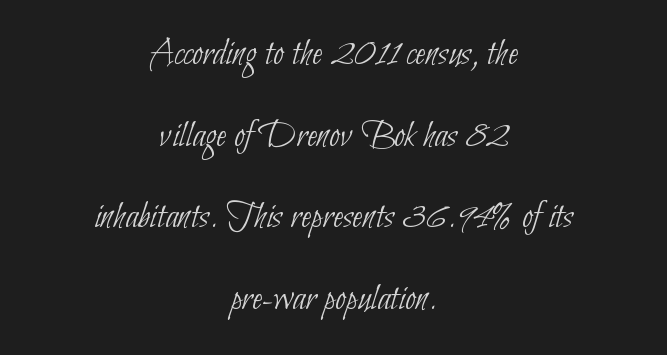
The image shows 39 px thin, condensed sans-serif type; set centered, loose line spacing (2.09x), normal letter spacing, not underlined; low stroke contrast and a small x-height.
